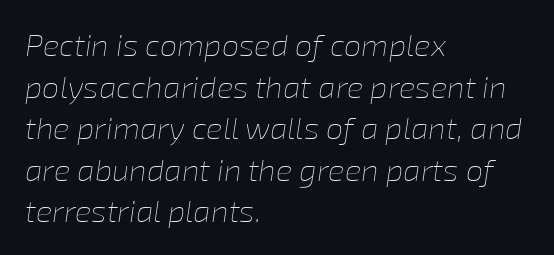
The image shows 31 px thin type, italic (leaning right); set left-aligned, normal line spacing (1.34x), normal letter spacing, not underlined; low stroke contrast and a medium x-height.
